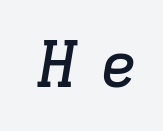
The image shows 64 px serif type, italic (leaning right), monospaced; set unusually wide letter spacing (+0.36 em), not underlined; low stroke contrast and a medium x-height.
